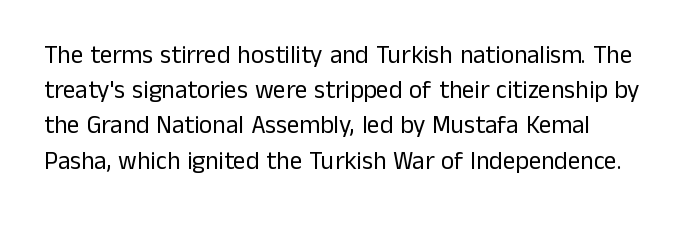
Q: Is the text bold? A: No.
Q: Is the text italic (slanted)? A: No, it is upright.
Q: Is the text underlined? A: No.
Q: How is the paragraph aligned? A: Left-aligned.
Q: Is the spacing between letters normal or unusually wide? A: Normal.
Q: Is the spacing between lines tight, normal or loose? A: Normal.
